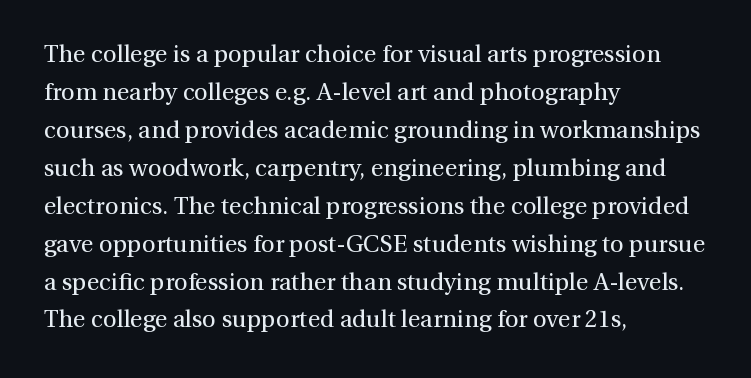
{"italic": "no", "bold": "no", "underline": "no", "align": "left", "line_spacing": "normal", "line_spacing_ratio": 1.58, "letter_spacing": "normal", "letter_spacing_em": 0.0, "glyph_px": 24}
